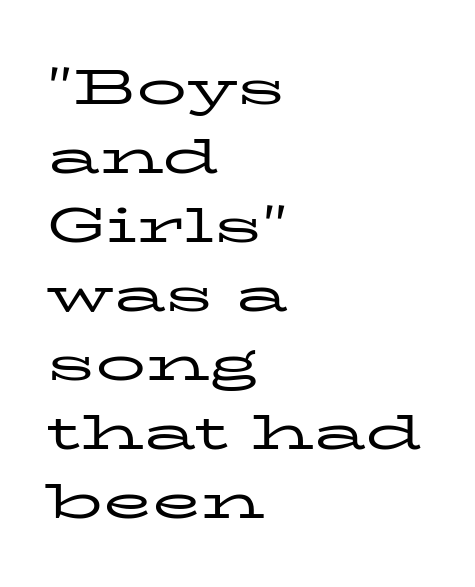
Q: Is the text bold? A: No.
Q: Is the text italic (slanted)? A: No, it is upright.
Q: Is the typeface a serif or a sans-serif typeface? A: Serif.
Q: Is the text underlined? A: No.
Q: How is the paragraph aligned? A: Left-aligned.
Q: Is the spacing between letters normal or unusually wide? A: Normal.
Q: Is the spacing between lines tight, normal or loose? A: Normal.
Q: Width (condensed, normal, or wide)? A: Wide.
Q: Stroke contrast? A: Low.
Q: x-height? A: Medium.
Q: Monospaced? A: No.
